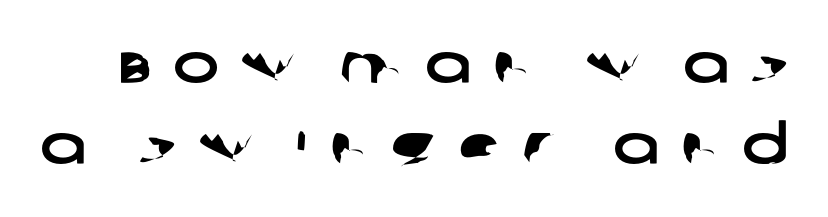
The block of text has a typical density, with ordinary space between rows. Lines of text with bare space underneath. You could only call the tracking loose — the letters float apart. Each letter's strokes conclude bluntly, with no projecting serifs. A typesetter would call this proportional, since set widths differ per character.
